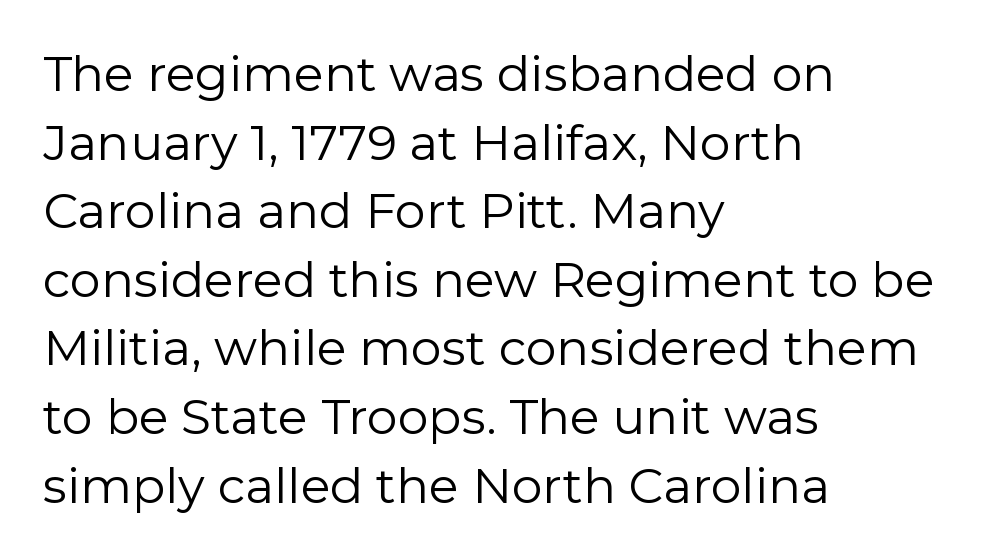
Regarding leading, the lines here are spaced in the standard way. Reading down the block, your eye returns to a fixed left position each line. Underlining? Definitely not there. You could not count columns in this text — the font is proportionally spaced. The font family rendered here belongs to the sans-serif group.
